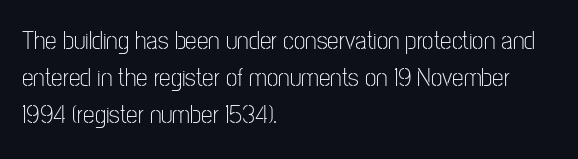
The image shows 26 px text type, upright; set left-aligned, normal line spacing (1.43x), normal letter spacing, not underlined.
